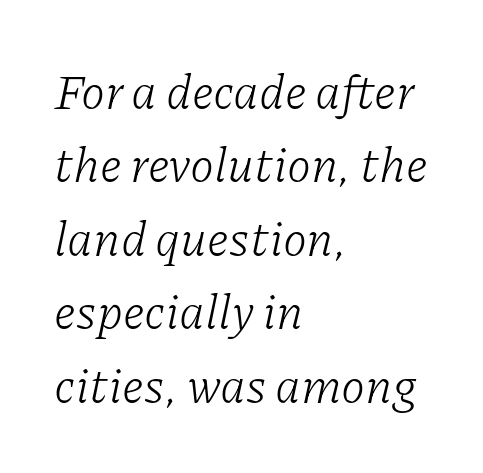
{"serif": "yes", "italic": "yes", "lean": "right", "slant_degrees": 11, "bold": "no", "weight": "light", "width": "normal", "stroke_contrast": "low", "x_height": "medium", "monospaced": "no", "underline": "no", "align": "left", "line_spacing": "normal", "line_spacing_ratio": 1.5, "letter_spacing": "normal", "letter_spacing_em": 0.0, "glyph_px": 49}
